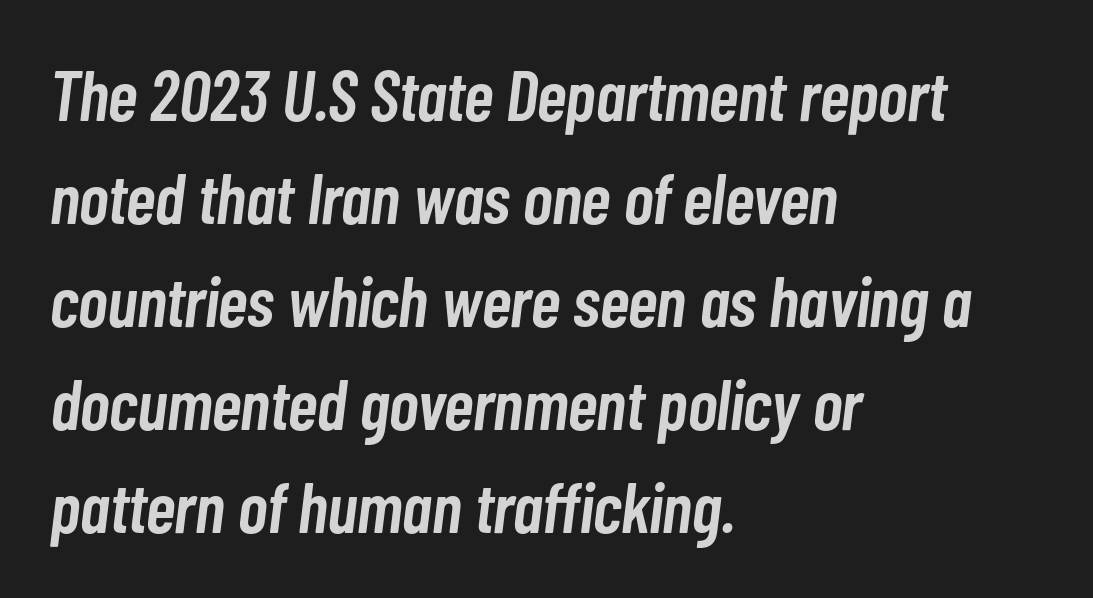
Q: Is the text bold? A: Semi-bold.
Q: Is the text italic (slanted)? A: Yes, it leans right by about 7 degrees.
Q: Is the text underlined? A: No.
Q: How is the paragraph aligned? A: Left-aligned.
Q: Is the spacing between letters normal or unusually wide? A: Normal.
Q: Is the spacing between lines tight, normal or loose? A: Normal.
Q: Width (condensed, normal, or wide)? A: Condensed.
Q: Stroke contrast? A: Low.
Q: x-height? A: Medium.
Q: Monospaced? A: No.
